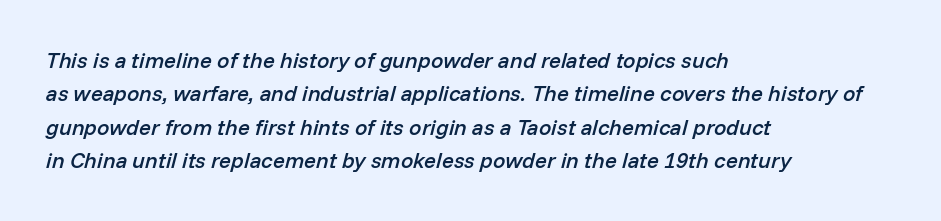
{"italic": "yes", "lean": "right", "slant_degrees": 14, "bold": "semi", "underline": "no", "align": "left", "line_spacing": "normal", "line_spacing_ratio": 1.52, "letter_spacing": "normal", "letter_spacing_em": 0.0, "glyph_px": 22}
